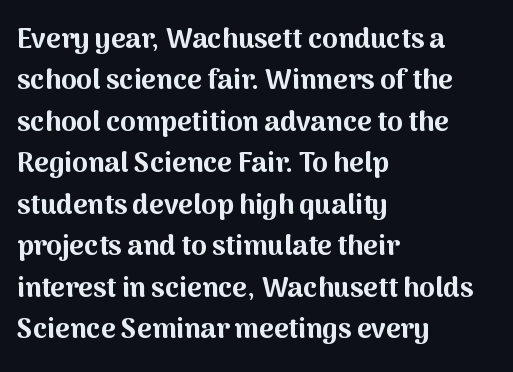
The image shows 28 px bold sans-serif type, upright; set left-aligned, normal line spacing (1.48x), normal letter spacing, not underlined; medium stroke contrast and a medium x-height.
